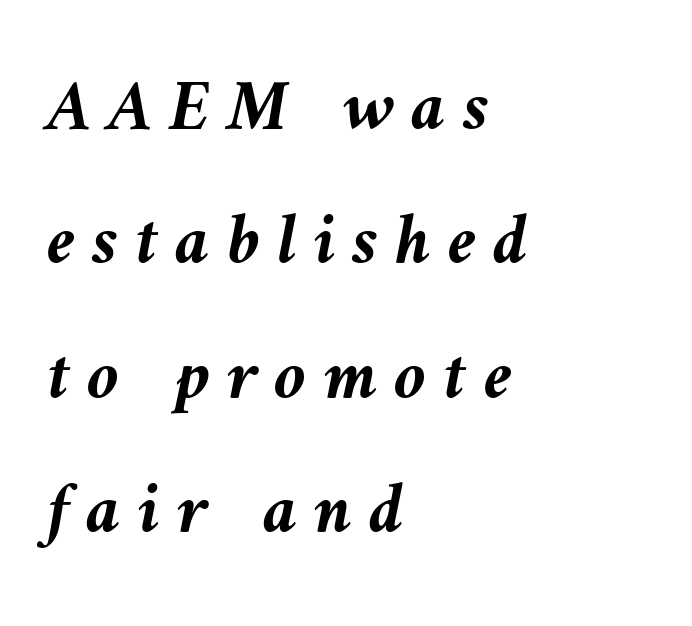
The whole block is typeset with a tilt. Varying glyph widths throughout — classic text-font behaviour. There is plenty of visible air inserted between adjacent glyphs. All the whitespace from short lines collects on the right. Underline: absent.
